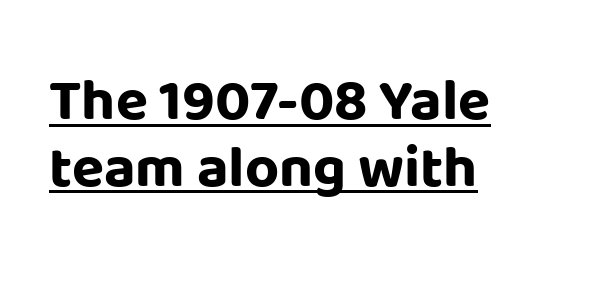
Q: Is the text bold? A: Yes.
Q: Is the text italic (slanted)? A: No, it is upright.
Q: Is the typeface a serif or a sans-serif typeface? A: Sans-serif.
Q: Is the text underlined? A: Yes.
Q: How is the paragraph aligned? A: Left-aligned.
Q: Is the spacing between letters normal or unusually wide? A: Normal.
Q: Is the spacing between lines tight, normal or loose? A: Tight.
Q: Width (condensed, normal, or wide)? A: Normal.
Q: Stroke contrast? A: Low.
Q: x-height? A: Large.
Q: Monospaced? A: No.
